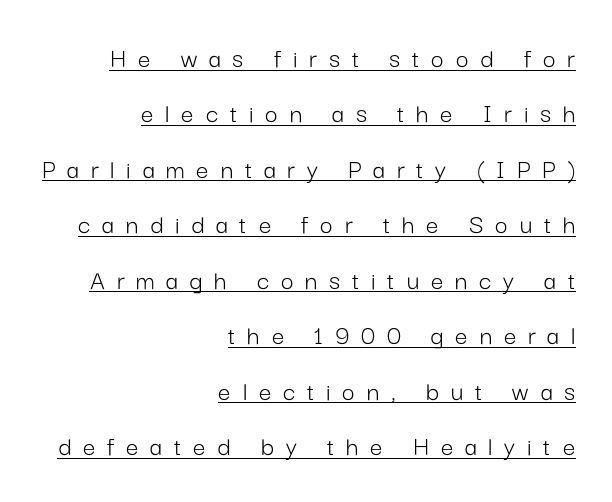
The image shows 28 px light sans-serif type, upright; set right-aligned, loose line spacing (1.98x), unusually wide letter spacing (+0.42 em), underlined; low stroke contrast and a medium x-height.
